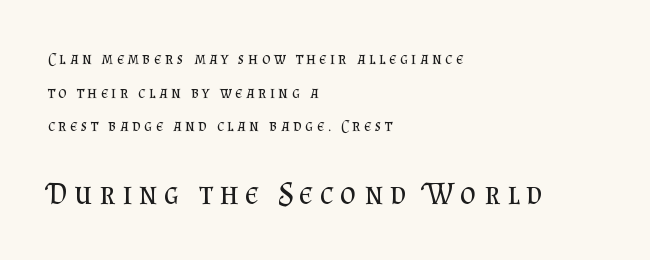
The image shows 31 px regular-weight serif type, upright; set left-aligned, loose line spacing (2.1x), unusually wide letter spacing (+0.22 em), not underlined; the second (bottom) block is 1.94x larger; medium stroke contrast and a small x-height.
